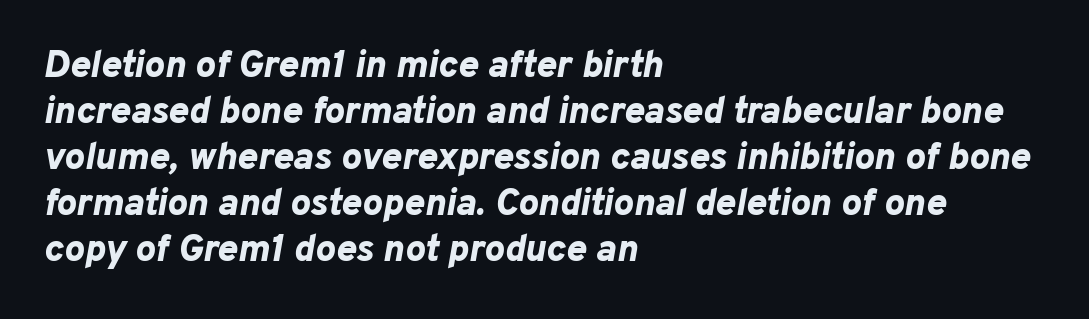
The image shows 38 px bold type, italic (leaning right); set left-aligned, line spacing 1.21x, normal letter spacing, not underlined; low stroke contrast and a medium x-height.
